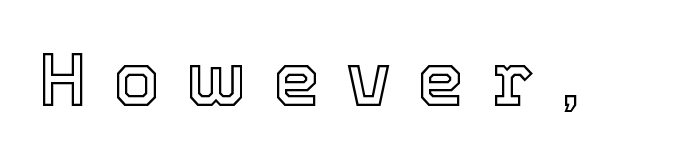
Honestly, there is no underline to notice here at all. Words appear elongated and porous because spacing is wide. Character widths vary here, with narrow letters taking less room than wide ones. Style check: upright.
